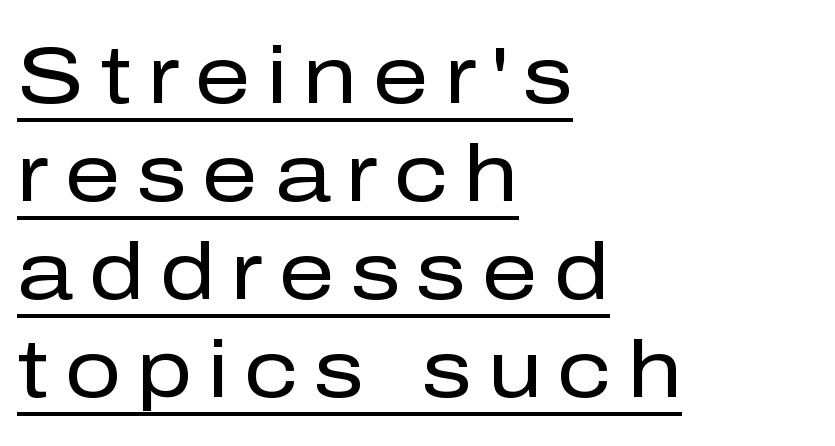
The image shows 79 px regular-weight sans-serif type, upright; set left-aligned, line spacing 1.24x, unusually wide letter spacing (+0.2 em), underlined; low stroke contrast and a medium x-height.
